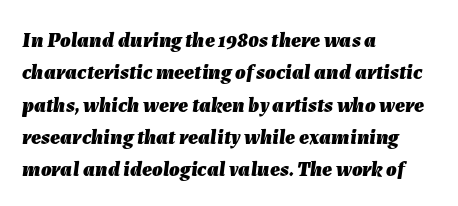
The image shows 21 px bold type, italic (leaning right); set left-aligned, normal line spacing (1.54x), normal letter spacing, not underlined.
